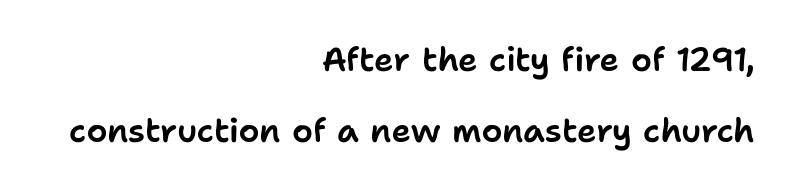
The image shows 33 px sans-serif type, upright; set right-aligned, loose line spacing (2.14x), normal letter spacing, not underlined; low stroke contrast and a medium x-height.
